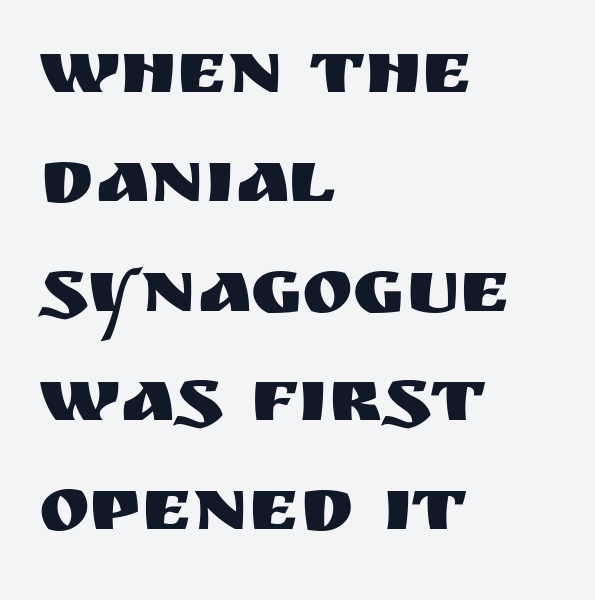
Q: Is the text italic (slanted)? A: No, it is upright.
Q: Is the typeface a serif or a sans-serif typeface? A: Sans-serif.
Q: Is the text underlined? A: No.
Q: How is the paragraph aligned? A: Left-aligned.
Q: Is the spacing between letters normal or unusually wide? A: Normal.
Q: Is the spacing between lines tight, normal or loose? A: Normal.
Q: Width (condensed, normal, or wide)? A: Normal.
Q: Stroke contrast? A: Medium.
Q: x-height? A: Large.
Q: Monospaced? A: No.
